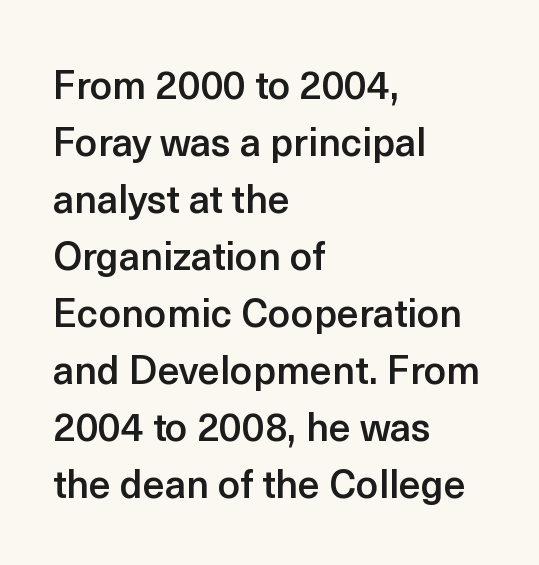
{"serif": "no", "italic": "no", "bold": "semi", "weight": "semibold", "width": "normal", "x_height": "medium", "monospaced": "no", "underline": "no", "align": "left", "line_spacing": "normal", "line_spacing_ratio": 1.46, "letter_spacing": "normal", "letter_spacing_em": 0.0, "glyph_px": 39}
